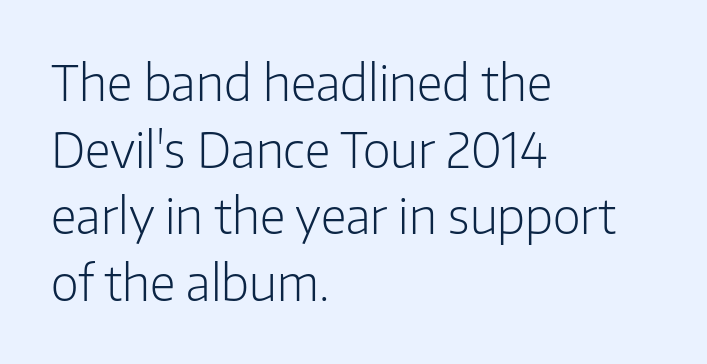
Examine the stroke ends and you'll find no serifs. Notice how the stems are strictly vertical — no italics here. The zone under the glyphs is completely vacant. The strokes are not fattened; the text isn't bold. The rendering anchors every line to the left-hand side.
